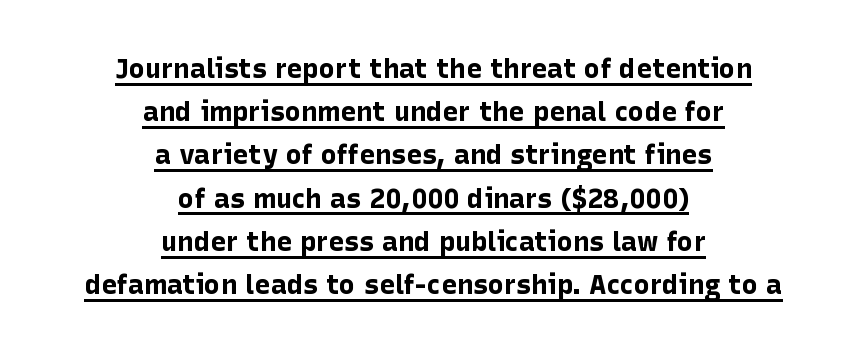
A student would call this center alignment; a typographer would say set centered. Notice how thick the strokes are: this is what a full bold looks like. This sample uses plain, unmodified letter spacing. If you measured baseline to baseline, you'd find a middling distance.
